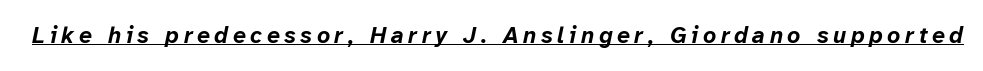
Summary of weight: heavy, a full bold. The specimen reads as italic at a glance. Substantial extra tracking has been applied to these lines. Has an underline been added? It has.
